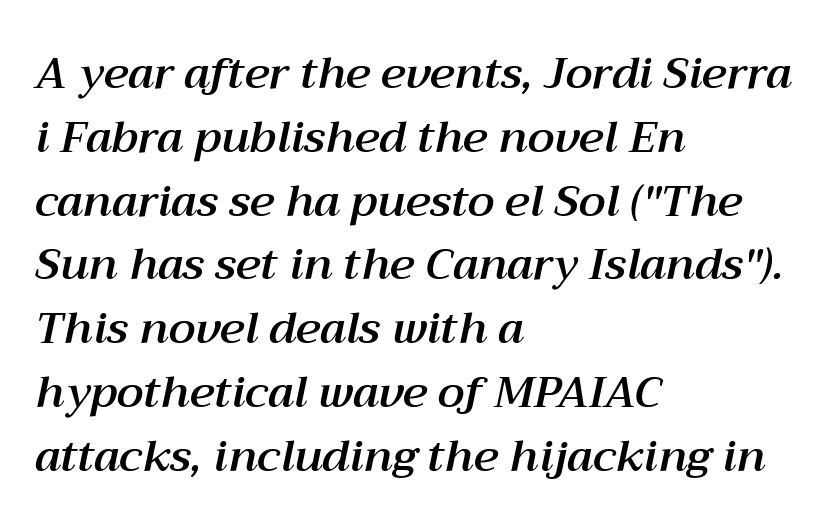
The line texture is even and compact thanks to regular tracking. Note the varied advance widths — an 'i' is clearly narrower than an 'm'. Has an underline been added? It has not. Line starts are locked; line ends wander.
